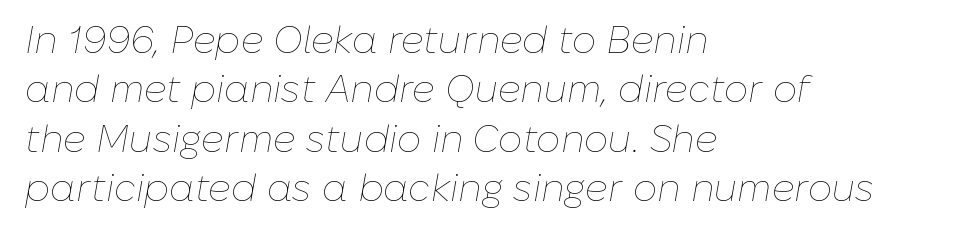
Q: Is the text bold? A: No.
Q: Is the text italic (slanted)? A: Yes, it leans right by about 10 degrees.
Q: Is the text underlined? A: No.
Q: How is the paragraph aligned? A: Left-aligned.
Q: Is the spacing between letters normal or unusually wide? A: Normal.
Q: Is the spacing between lines tight, normal or loose? A: Normal.
Q: Width (condensed, normal, or wide)? A: Normal.
Q: Stroke contrast? A: Low.
Q: x-height? A: Medium.
Q: Monospaced? A: No.
